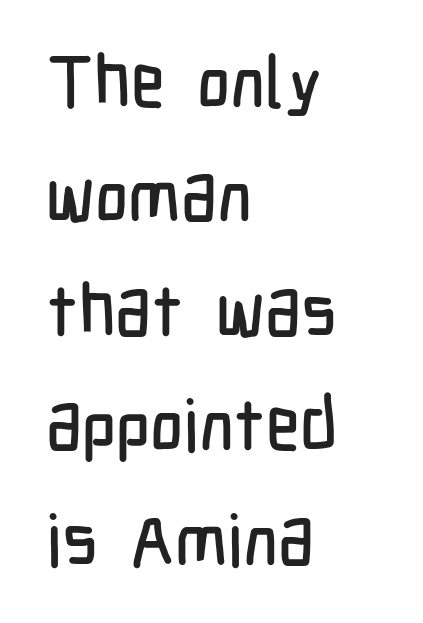
{"serif": "no", "italic": "no", "width": "condensed", "stroke_contrast": "low", "x_height": "medium", "monospaced": "no", "underline": "no", "align": "left", "line_spacing": "normal", "line_spacing_ratio": 1.59, "letter_spacing": "normal", "letter_spacing_em": 0.0, "glyph_px": 72}
